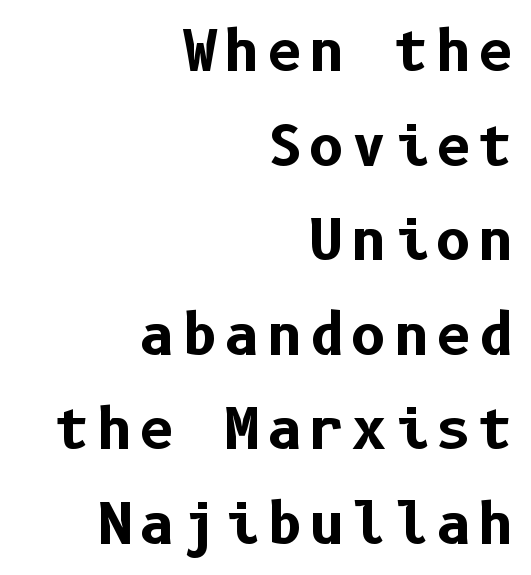
{"serif": "no", "italic": "no", "bold": "yes", "weight": "bold", "width": "normal", "stroke_contrast": "low", "x_height": "medium", "underline": "no", "align": "right", "line_spacing_ratio": 1.72, "glyph_px": 55}
